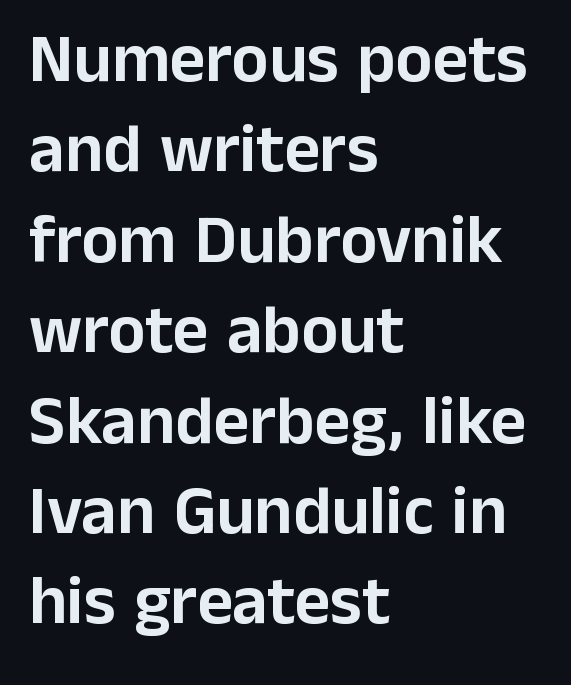
{"serif": "no", "italic": "no", "width": "normal", "stroke_contrast": "low", "x_height": "medium", "monospaced": "no", "underline": "no", "align": "left", "line_spacing": "normal", "line_spacing_ratio": 1.31, "letter_spacing": "normal", "letter_spacing_em": 0.0, "glyph_px": 69}
